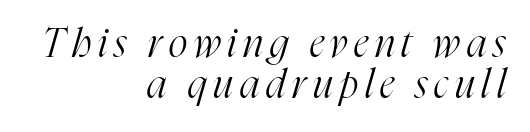
Line spacing here is tight. Beneath every word, the page is bare. Short and long lines alike share a common ending point at right. A serif font was chosen for this passage.
